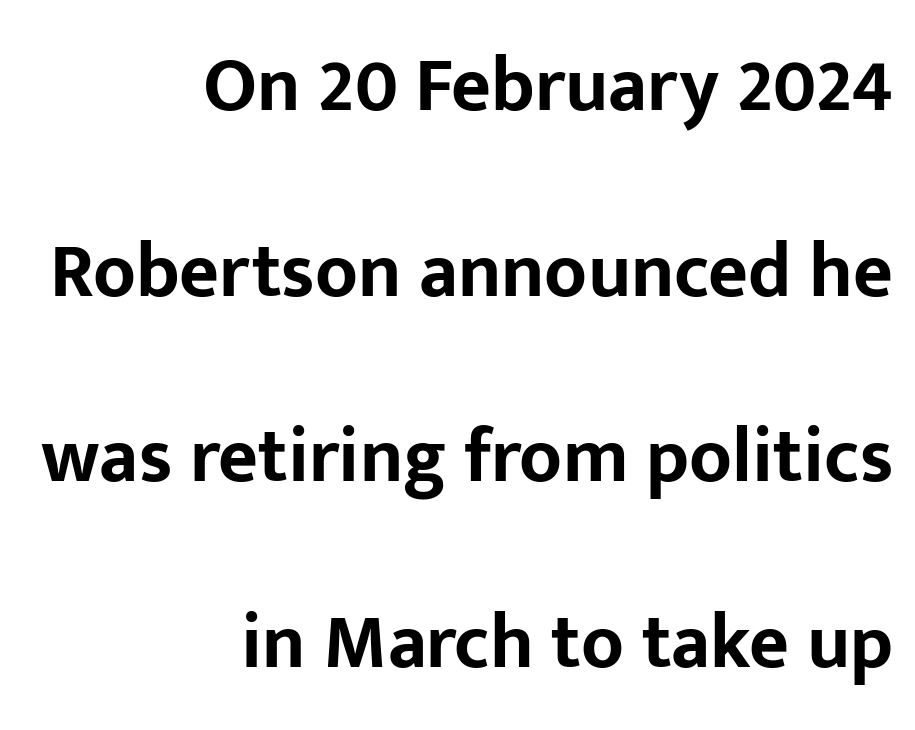
The image shows 77 px bold sans-serif type, upright; set right-aligned, loose line spacing (2.41x), normal letter spacing, not underlined; low stroke contrast and a medium x-height.
